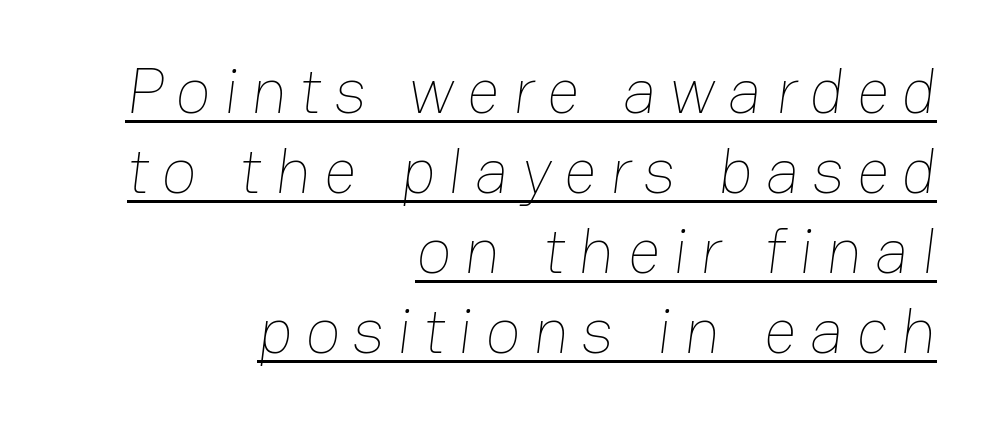
The image shows 65 px thin type; set right-aligned, line spacing 1.23x, underlined; low stroke contrast and a medium x-height.
